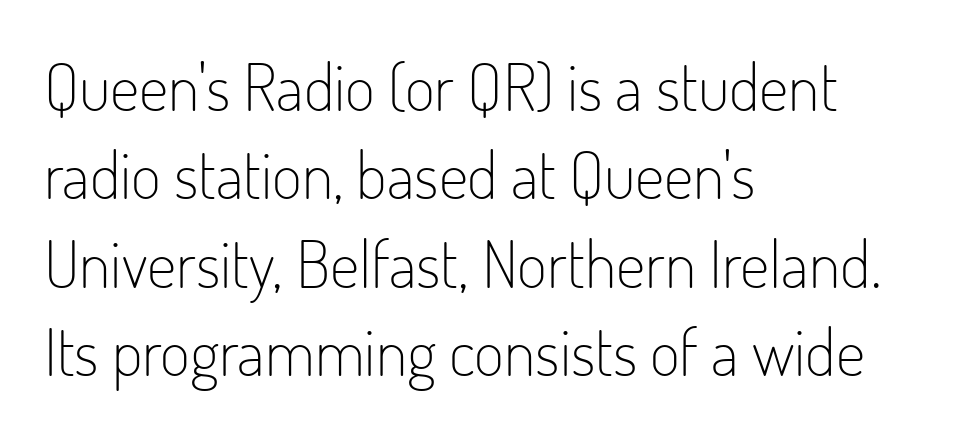
The image shows 65 px light, condensed sans-serif type, upright; set left-aligned, normal line spacing (1.36x), normal letter spacing, not underlined; low stroke contrast and a small x-height.
